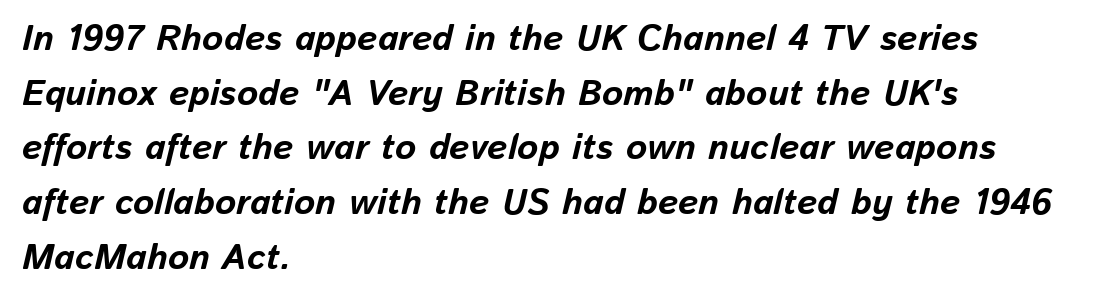
Q: Is the text bold? A: Yes.
Q: Is the text italic (slanted)? A: Yes, it leans right by about 13 degrees.
Q: Is the text underlined? A: No.
Q: How is the paragraph aligned? A: Left-aligned.
Q: Is the spacing between letters normal or unusually wide? A: Normal.
Q: Is the spacing between lines tight, normal or loose? A: Normal.
Q: Width (condensed, normal, or wide)? A: Normal.
Q: Stroke contrast? A: Low.
Q: x-height? A: Medium.
Q: Monospaced? A: No.
